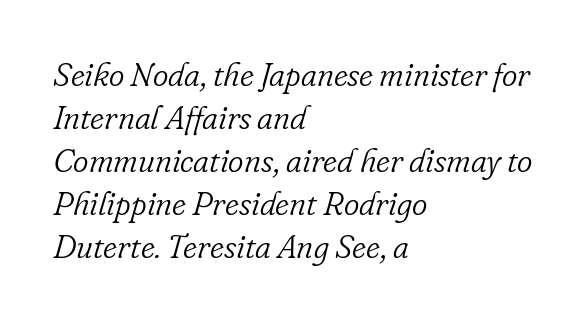
Q: Is the text bold? A: No.
Q: Is the text italic (slanted)? A: Yes, it leans right by about 16 degrees.
Q: Is the typeface a serif or a sans-serif typeface? A: Serif.
Q: Is the text underlined? A: No.
Q: How is the paragraph aligned? A: Left-aligned.
Q: Is the spacing between letters normal or unusually wide? A: Normal.
Q: Is the spacing between lines tight, normal or loose? A: Normal.
Q: Width (condensed, normal, or wide)? A: Normal.
Q: Stroke contrast? A: Low.
Q: x-height? A: Small.
Q: Monospaced? A: No.
